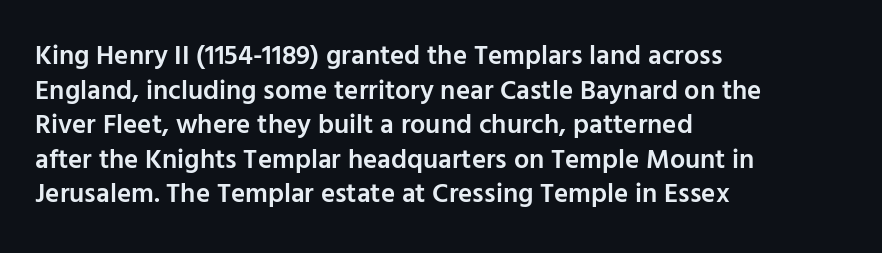
The image shows 27 px text type, upright; set left-aligned, normal line spacing (1.28x), normal letter spacing, not underlined.
